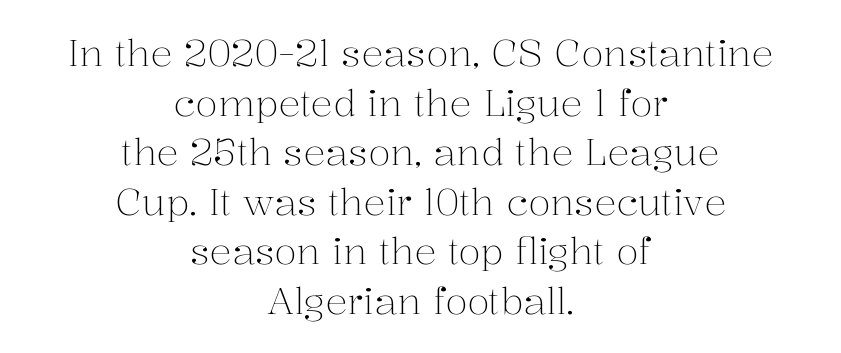
{"serif": "yes", "italic": "no", "bold": "no", "weight": "light", "width": "normal", "stroke_contrast": "medium", "x_height": "medium", "monospaced": "no", "underline": "no", "align": "center", "line_spacing": "normal", "line_spacing_ratio": 1.34, "letter_spacing": "normal", "letter_spacing_em": 0.0, "glyph_px": 37}
